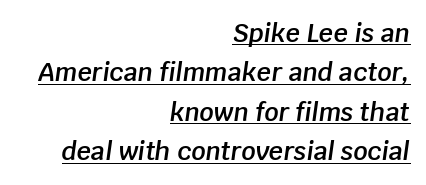
The image shows 25 px text type, italic (leaning right); set right-aligned, normal line spacing (1.58x), normal letter spacing, underlined.
